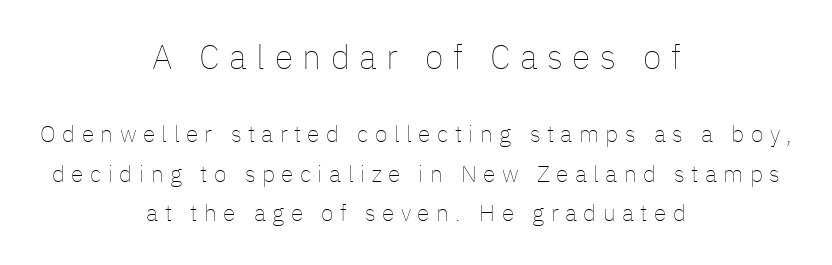
Q: Is the text bold? A: No.
Q: Is the text italic (slanted)? A: No, it is upright.
Q: Is the text underlined? A: No.
Q: How is the paragraph aligned? A: Centered.
Q: Is the spacing between letters normal or unusually wide? A: Unusually wide.
Q: Which block of text is set in a larger size, the first (top) or the second (bottom)? A: The first (top) one.
Q: Width (condensed, normal, or wide)? A: Normal.
Q: Stroke contrast? A: Low.
Q: x-height? A: Medium.
Q: Monospaced? A: No.
